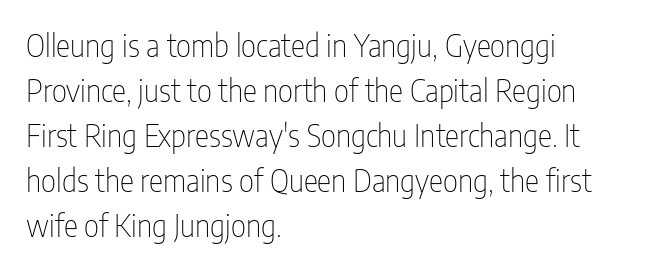
The image shows 30 px thin, condensed sans-serif type, upright; set left-aligned, normal line spacing (1.5x), normal letter spacing, not underlined; low stroke contrast and a medium x-height.
